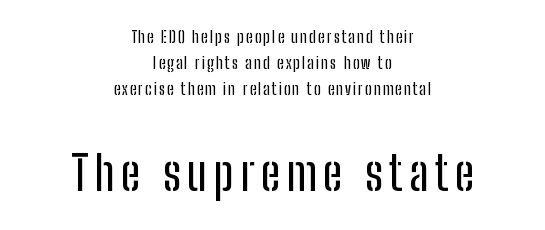
{"serif": "no", "italic": "no", "width": "condensed", "stroke_contrast": "low", "x_height": "medium", "monospaced": "no", "underline": "no", "align": "center", "line_spacing": "normal", "line_spacing_ratio": 1.62, "larger_block": "second", "size_ratio": 3.0, "glyph_px": 48}
